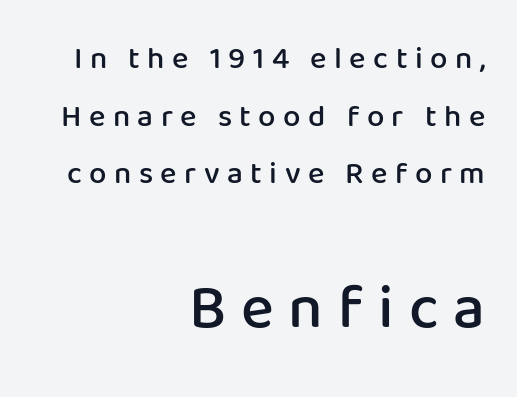
The image shows 62 px semibold sans-serif type, upright; set right-aligned, line spacing 1.86x, unusually wide letter spacing (+0.24 em), not underlined; the second (bottom) block is 2.0x larger; low stroke contrast and a medium x-height.
